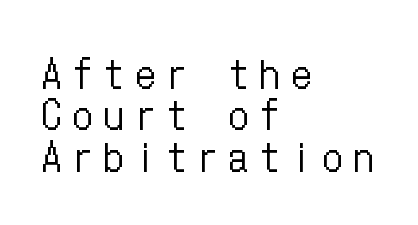
The image shows 39 px regular-weight, condensed type, upright; set left-aligned, tight line spacing (1.06x), unusually wide letter spacing (+0.3 em), not underlined; low stroke contrast and a medium x-height.
